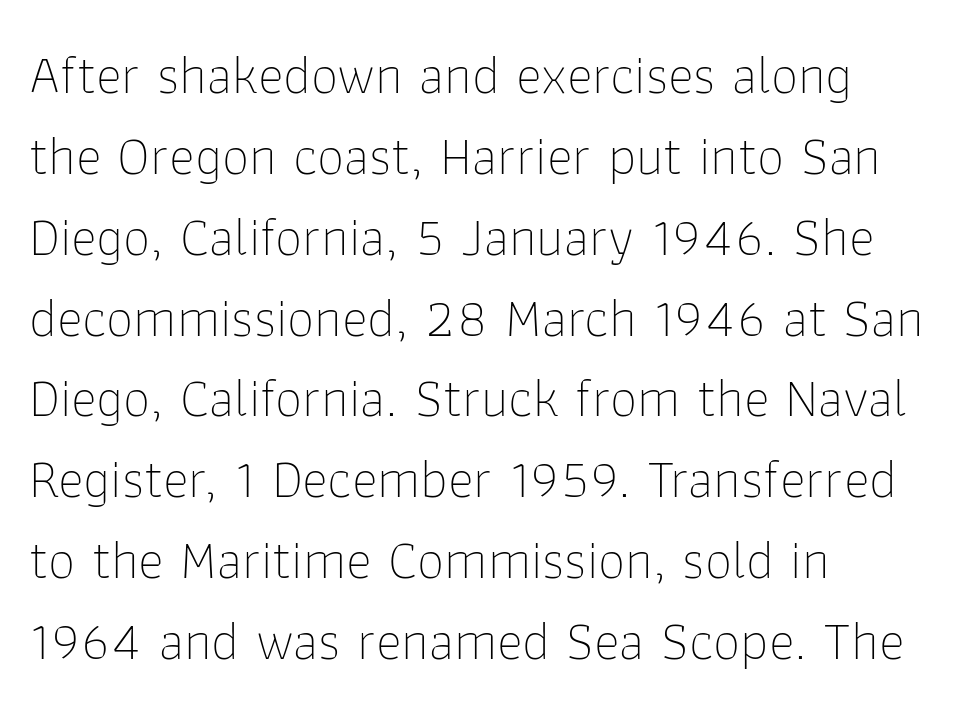
Q: Is the text bold? A: No.
Q: Is the text italic (slanted)? A: No, it is upright.
Q: Is the typeface a serif or a sans-serif typeface? A: Sans-serif.
Q: Is the text underlined? A: No.
Q: How is the paragraph aligned? A: Left-aligned.
Q: Is the spacing between letters normal or unusually wide? A: Normal.
Q: Is the spacing between lines tight, normal or loose? A: Normal.
Q: Width (condensed, normal, or wide)? A: Normal.
Q: Stroke contrast? A: Low.
Q: x-height? A: Medium.
Q: Monospaced? A: No.
